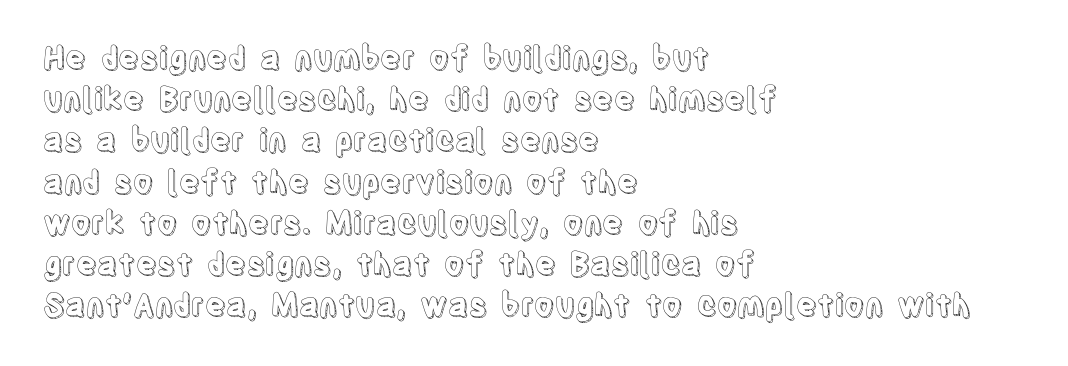
{"italic": "no", "width": "condensed", "x_height": "large", "monospaced": "no", "underline": "no", "align": "left", "line_spacing": "normal", "line_spacing_ratio": 1.33, "letter_spacing": "normal", "letter_spacing_em": 0.0, "glyph_px": 31}
